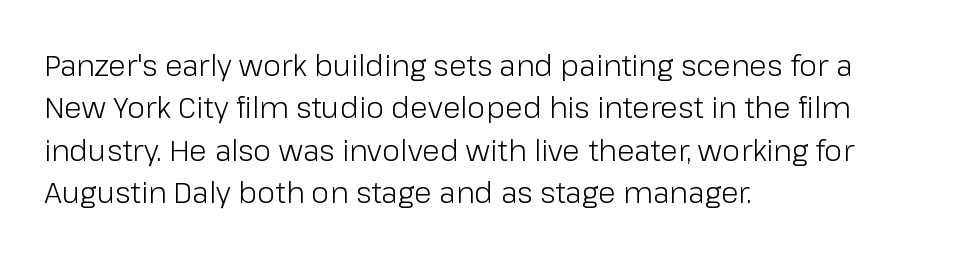
{"serif": "no", "italic": "no", "bold": "no", "weight": "light", "width": "normal", "stroke_contrast": "low", "x_height": "medium", "monospaced": "no", "underline": "no", "align": "left", "line_spacing": "normal", "line_spacing_ratio": 1.46, "letter_spacing": "normal", "letter_spacing_em": 0.0, "glyph_px": 29}
